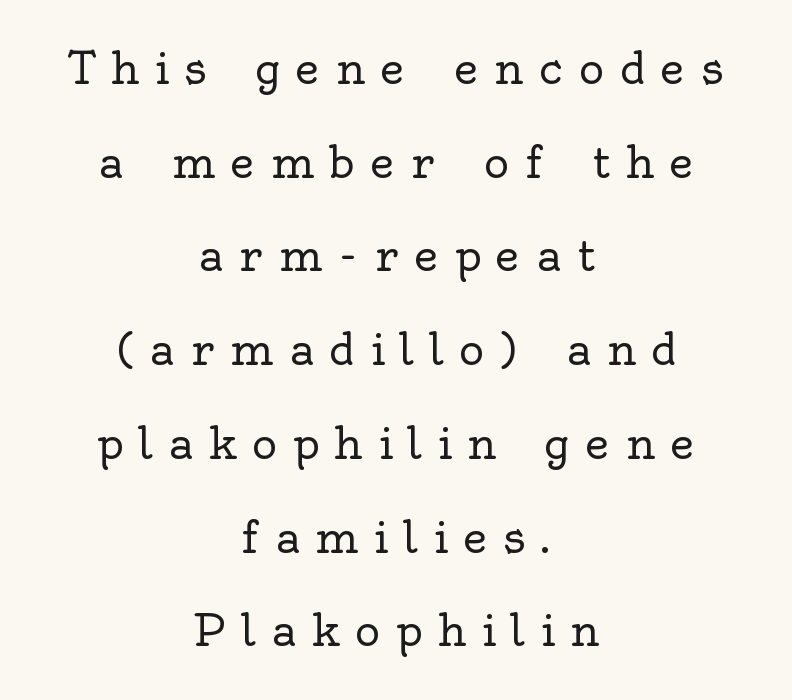
Type style note: has serifs. Tracking here is generous; glyphs stand well apart from one another. If you folded the block vertically in half, each line would mirror itself in length. Characters remain perfectly vertical along every line.
